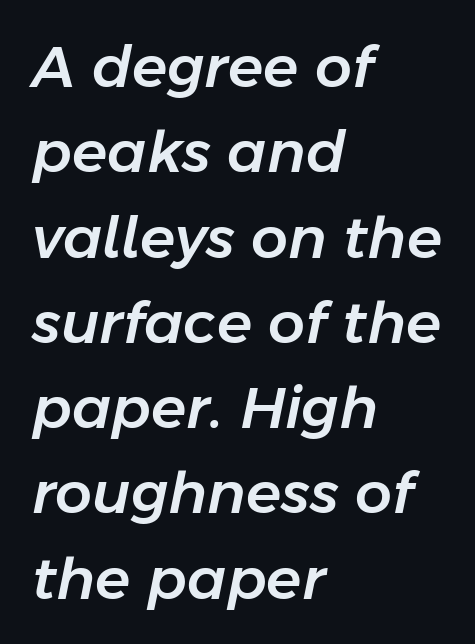
The image shows 58 px text type, italic (leaning right); set left-aligned, normal line spacing (1.47x), normal letter spacing, not underlined; low stroke contrast and a medium x-height.
